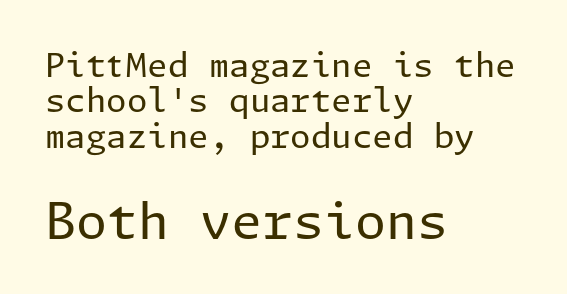
{"serif": "no", "italic": "no", "bold": "no", "weight": "regular", "width": "normal", "stroke_contrast": "low", "x_height": "medium", "underline": "no", "align": "left", "line_spacing": "tight", "line_spacing_ratio": 1.07, "letter_spacing": "normal", "letter_spacing_em": 0.0, "larger_block": "second", "size_ratio": 1.52, "glyph_px": 50}
